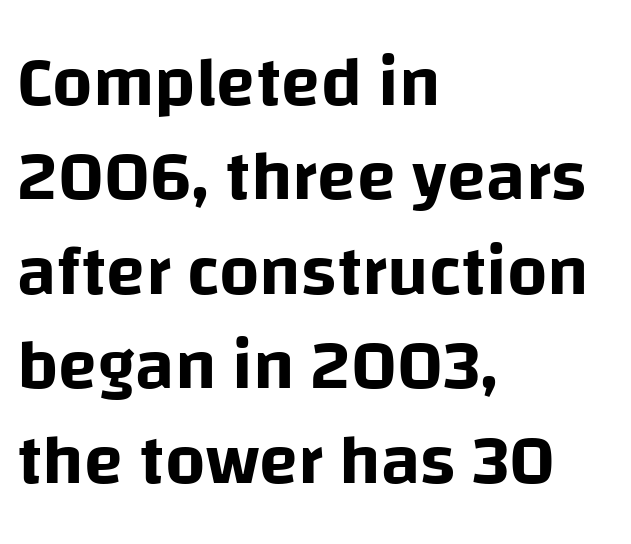
Q: Is the text italic (slanted)? A: No, it is upright.
Q: Is the typeface a serif or a sans-serif typeface? A: Sans-serif.
Q: Is the text underlined? A: No.
Q: How is the paragraph aligned? A: Left-aligned.
Q: Is the spacing between letters normal or unusually wide? A: Normal.
Q: Is the spacing between lines tight, normal or loose? A: Normal.
Q: Width (condensed, normal, or wide)? A: Normal.
Q: Stroke contrast? A: Low.
Q: x-height? A: Large.
Q: Monospaced? A: No.
